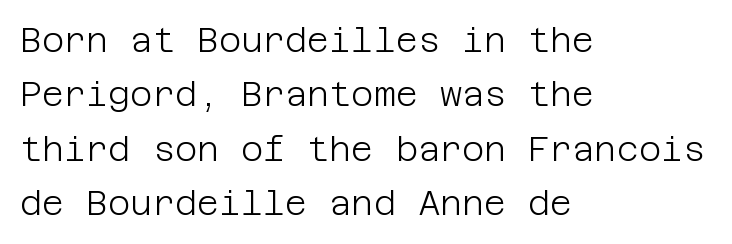
A bare baseline throughout the passage. Do the letters lean? They stand straight. What kind of face is this? One without serifs — a sans. Evenly set lines give the paragraph a standard silhouette.
